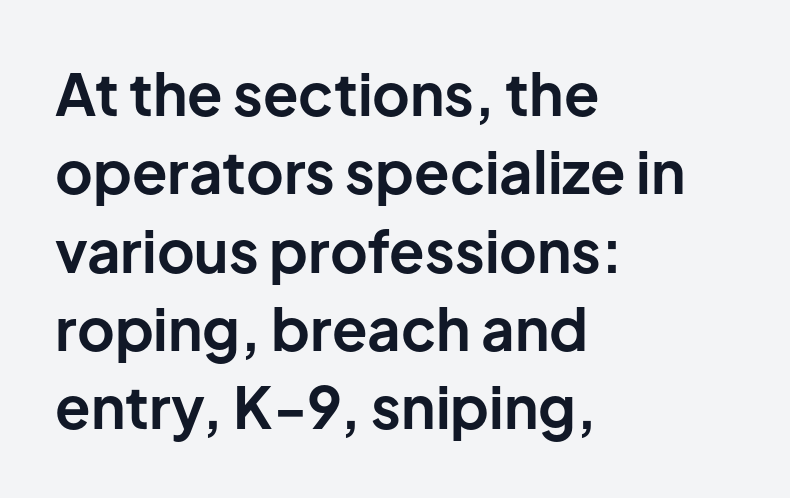
Q: Is the text bold? A: Yes.
Q: Is the text italic (slanted)? A: No, it is upright.
Q: Is the typeface a serif or a sans-serif typeface? A: Sans-serif.
Q: Is the text underlined? A: No.
Q: How is the paragraph aligned? A: Left-aligned.
Q: Is the spacing between letters normal or unusually wide? A: Normal.
Q: Is the spacing between lines tight, normal or loose? A: Normal.
Q: Width (condensed, normal, or wide)? A: Normal.
Q: Stroke contrast? A: Low.
Q: x-height? A: Medium.
Q: Monospaced? A: No.
